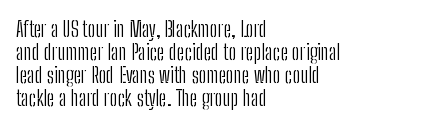
Q: Is the text bold? A: No.
Q: Is the text italic (slanted)? A: No, it is upright.
Q: Is the text underlined? A: No.
Q: How is the paragraph aligned? A: Left-aligned.
Q: Is the spacing between letters normal or unusually wide? A: Normal.
Q: Is the spacing between lines tight, normal or loose? A: Tight.
